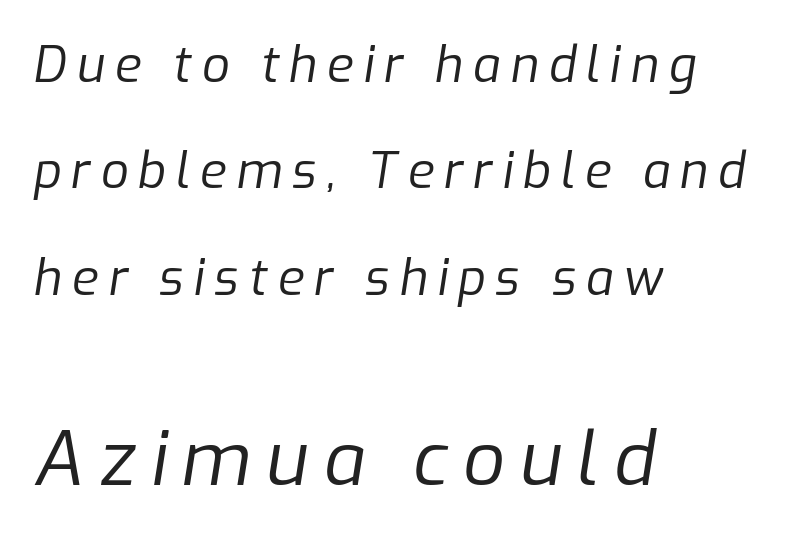
Spacing verdict: proportional, widths tailored to each character. The foot of each line stays bare and open. This rendering widens character spacing well past its baseline value. The passage is arranged the way most books set body copy — flush left. A student would notice the bottom passage is typeset larger than what precedes it. This sample trades compactness for vertical openness between lines.
